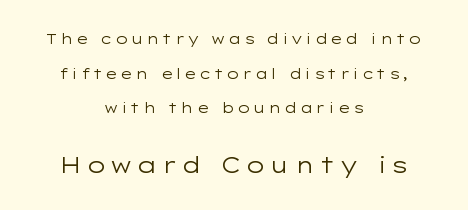
{"italic": "no", "bold": "no", "underline": "no", "align": "center", "line_spacing": "loose", "line_spacing_ratio": 2.47, "larger_block": "second", "size_ratio": 1.57, "glyph_px": 22}
